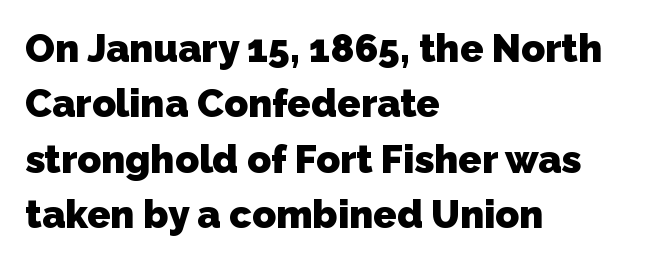
Q: Is the text bold? A: Yes.
Q: Is the typeface a serif or a sans-serif typeface? A: Sans-serif.
Q: Is the text underlined? A: No.
Q: How is the paragraph aligned? A: Left-aligned.
Q: Is the spacing between letters normal or unusually wide? A: Normal.
Q: Is the spacing between lines tight, normal or loose? A: Normal.
Q: Width (condensed, normal, or wide)? A: Normal.
Q: Stroke contrast? A: Low.
Q: x-height? A: Medium.
Q: Monospaced? A: No.
